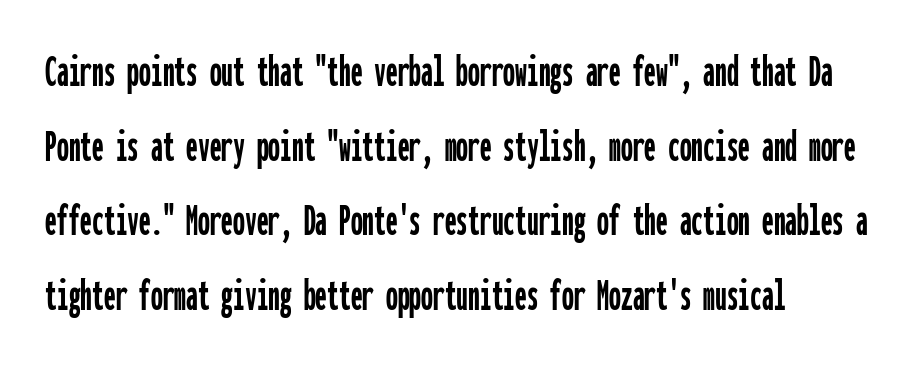
You could call the tracking neutral — neither tight nor loose. The lettering stays uniformly vertical, giving the passage a roman look. You could count columns in this text — the font is strictly monospaced. The lines are quadded left.
